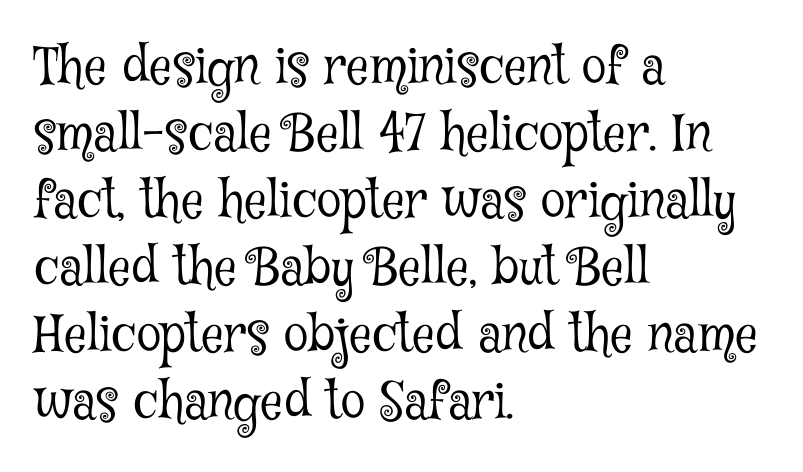
The image shows 50 px light, condensed serif type, upright; set left-aligned, normal line spacing (1.34x), normal letter spacing, not underlined; low stroke contrast and a medium x-height.
